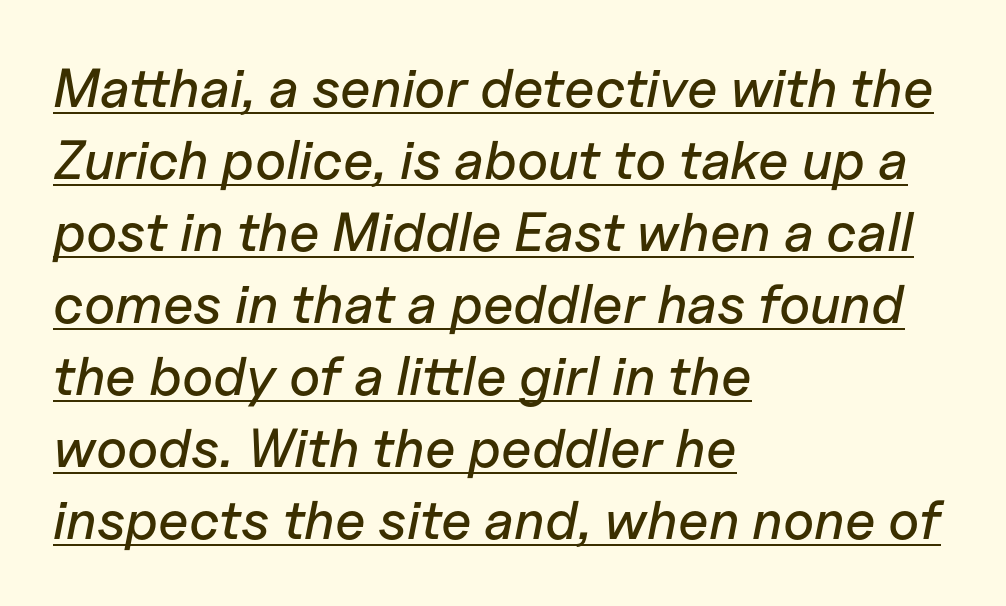
Does the leading feel generous? No, just average. Honestly, the underline is the first thing you notice here. A typesetter would call this proportional, since set widths differ per character. The glyphs look as if they've been sheared to an angle.
